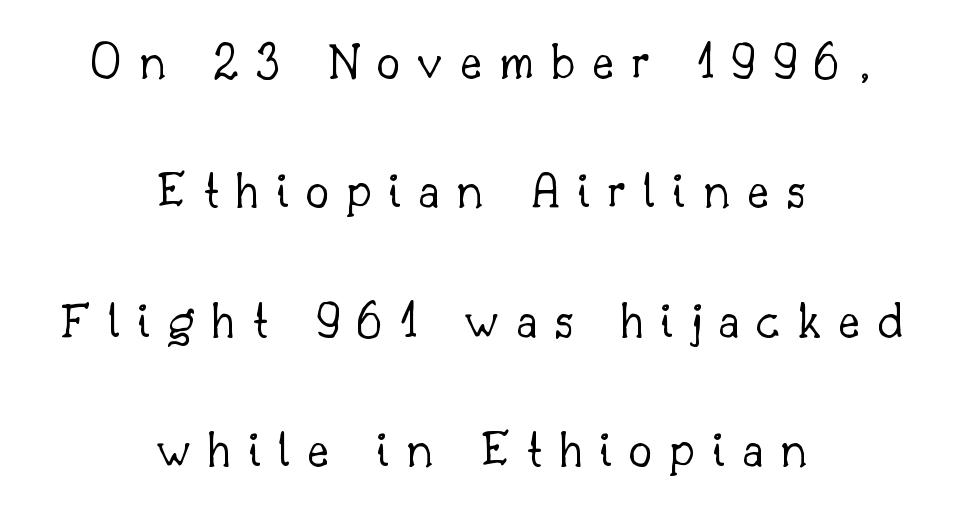
The image shows 53 px light type, upright; set centered, loose line spacing (2.44x), unusually wide letter spacing (+0.32 em), not underlined; low stroke contrast and a small x-height.
